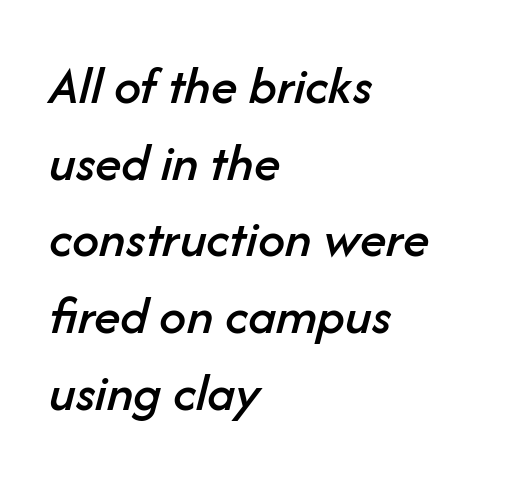
The image shows 54 px text type, italic (leaning right); set left-aligned, normal line spacing (1.42x), normal letter spacing, not underlined; low stroke contrast and a medium x-height.
